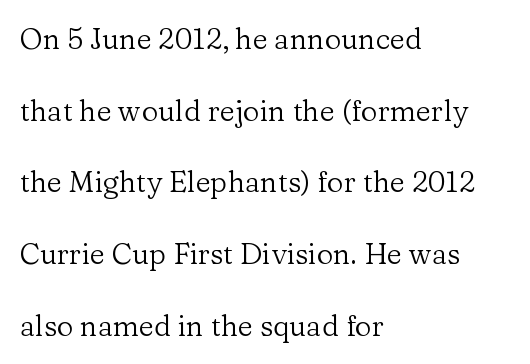
Q: Is the text bold? A: No.
Q: Is the text italic (slanted)? A: No, it is upright.
Q: Is the typeface a serif or a sans-serif typeface? A: Serif.
Q: Is the text underlined? A: No.
Q: How is the paragraph aligned? A: Left-aligned.
Q: Is the spacing between letters normal or unusually wide? A: Normal.
Q: Is the spacing between lines tight, normal or loose? A: Loose.
Q: Width (condensed, normal, or wide)? A: Normal.
Q: Stroke contrast? A: Low.
Q: x-height? A: Medium.
Q: Monospaced? A: No.
